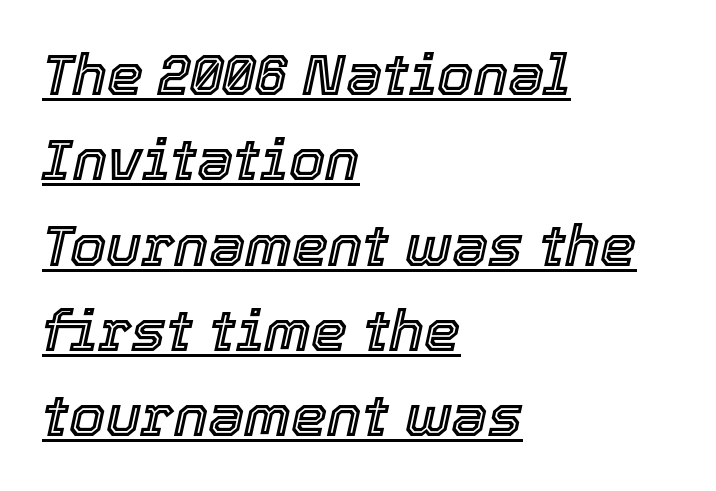
Observe the lean: these are italic letterforms. Is the block centered? No — it sits flush against the left margin. The passage shown is typed in a proportional face where columns would drift. Has an underline been added? It has. Students, observe: this is what conventionally led text looks like. Default kerning and tracking; the words read as compact shapes.
